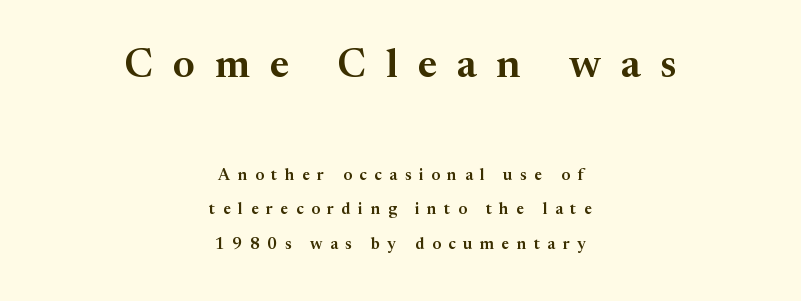
The image shows 41 px serif type, upright; set centered, loose line spacing (2.17x), unusually wide letter spacing (+0.48 em), not underlined; the first (top) block is 2.56x larger; medium stroke contrast and a medium x-height.
